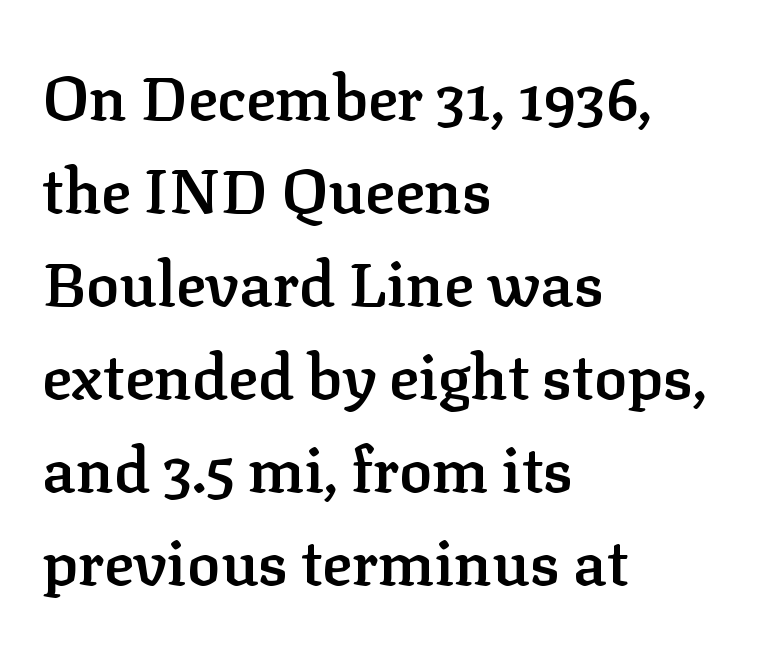
The image shows 62 px semibold serif type, upright; set left-aligned, normal line spacing (1.5x), normal letter spacing, not underlined; low stroke contrast and a medium x-height.
